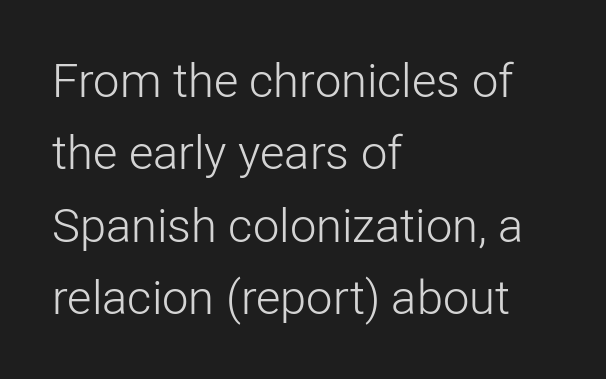
Q: Is the text bold? A: No.
Q: Is the text italic (slanted)? A: No, it is upright.
Q: Is the typeface a serif or a sans-serif typeface? A: Sans-serif.
Q: Is the text underlined? A: No.
Q: How is the paragraph aligned? A: Left-aligned.
Q: Is the spacing between letters normal or unusually wide? A: Normal.
Q: Is the spacing between lines tight, normal or loose? A: Normal.
Q: Width (condensed, normal, or wide)? A: Normal.
Q: Stroke contrast? A: Low.
Q: x-height? A: Medium.
Q: Monospaced? A: No.
